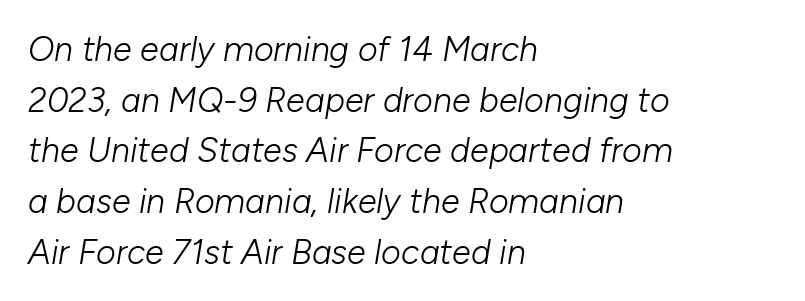
The letters advance in unequal steps, a hallmark of proportional type. What's the leading like? Ordinary, nothing unusual. Vertical stems look standard width or narrower in stroke. The foot of each line stays bare and open. No extra tracking has been applied to these lines.
